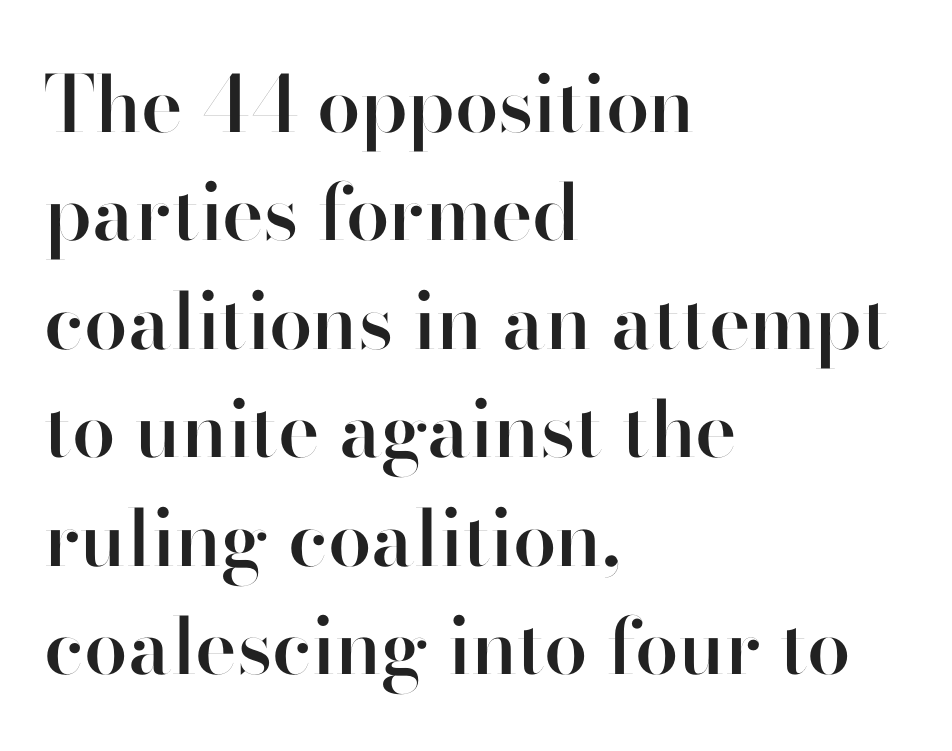
The image shows 78 px semibold sans-serif type, upright; set left-aligned, normal line spacing (1.39x), normal letter spacing, not underlined; high stroke contrast and a small x-height.
